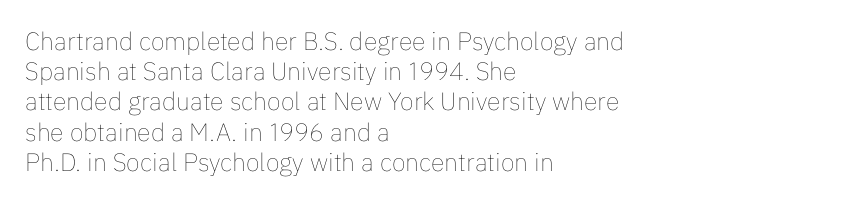
{"italic": "no", "bold": "no", "underline": "no", "align": "left", "line_spacing_ratio": 1.21, "letter_spacing": "normal", "letter_spacing_em": 0.0, "glyph_px": 25}
